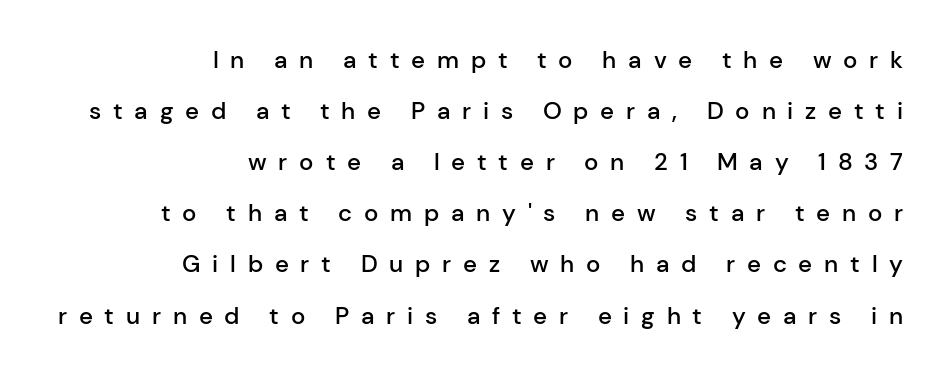
The image shows 24 px text type, upright; set right-aligned, loose line spacing (2.13x), unusually wide letter spacing (+0.49 em), not underlined.
